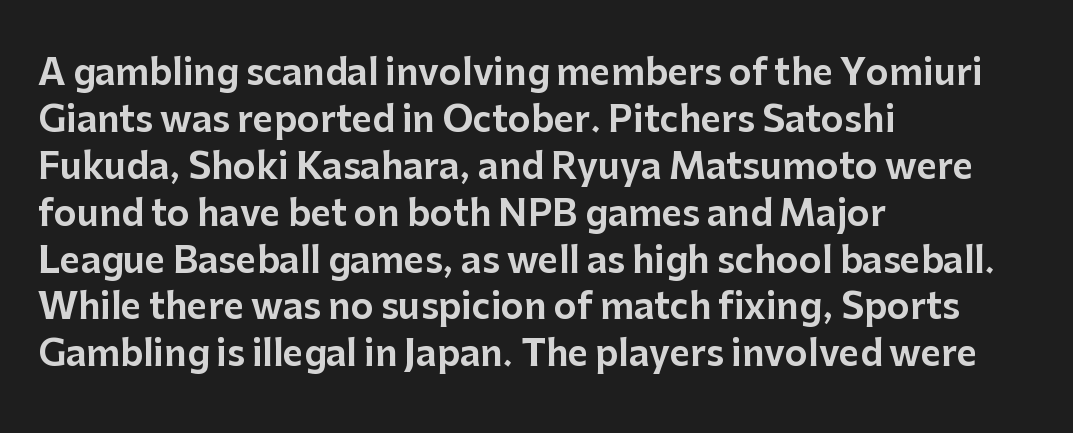
The image shows 35 px sans-serif type, upright; set left-aligned, normal line spacing (1.34x), normal letter spacing, not underlined; low stroke contrast and a medium x-height.
